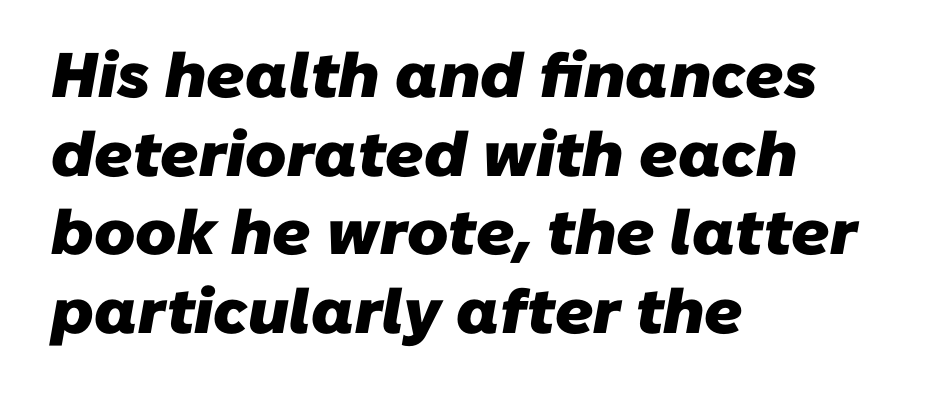
{"serif": "no", "bold": "yes", "weight": "heavy", "width": "normal", "stroke_contrast": "low", "x_height": "medium", "monospaced": "no", "underline": "no", "align": "left", "line_spacing": "normal", "line_spacing_ratio": 1.25, "letter_spacing": "normal", "letter_spacing_em": 0.0, "glyph_px": 63}
